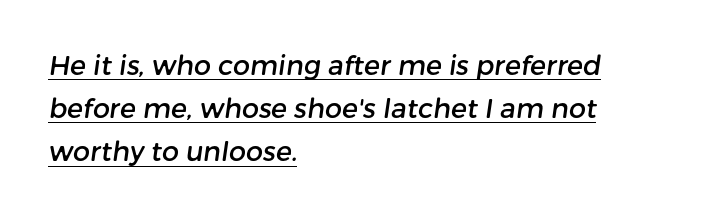
{"underline": "yes", "align": "left", "line_spacing": "normal", "line_spacing_ratio": 1.6, "letter_spacing": "normal", "letter_spacing_em": 0.0, "glyph_px": 27}
